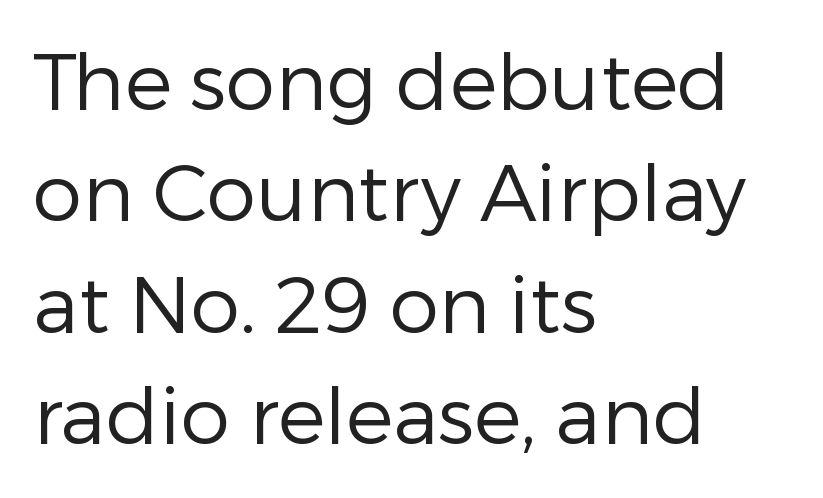
The image shows 79 px regular-weight sans-serif type, upright; set left-aligned, normal line spacing (1.41x), normal letter spacing, not underlined; low stroke contrast and a medium x-height.
